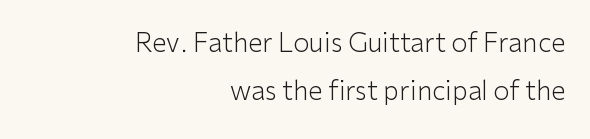
Descender tails drop into unmarked territory. The text block is weighted toward the right margin, trailing off unevenly leftward. This rendering leaves character spacing at its baseline value. The letterforms sit at book weight or below. Do the letters lean? They stand straight.
